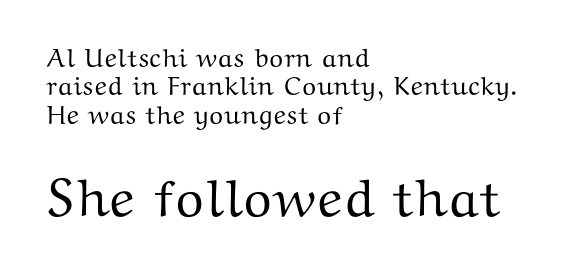
If you drew a ruler down the left edge, every line would touch it. Only glyphs here, with clear space below each row. Character widths vary here, with narrow letters taking less room than wide ones. Nobody touched the tracking dial on this one. Regarding serifs, this sample has them. Does the lettering tilt? It doesn't — this is upright.
